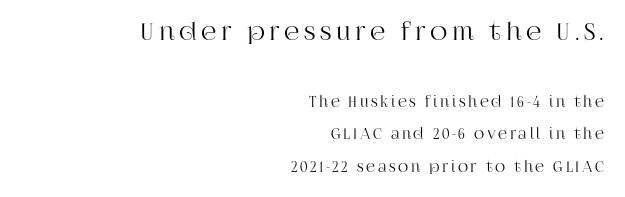
The image shows 24 px text type, upright; set right-aligned, loose line spacing (2.32x), not underlined; the first (top) block is 1.71x larger.
